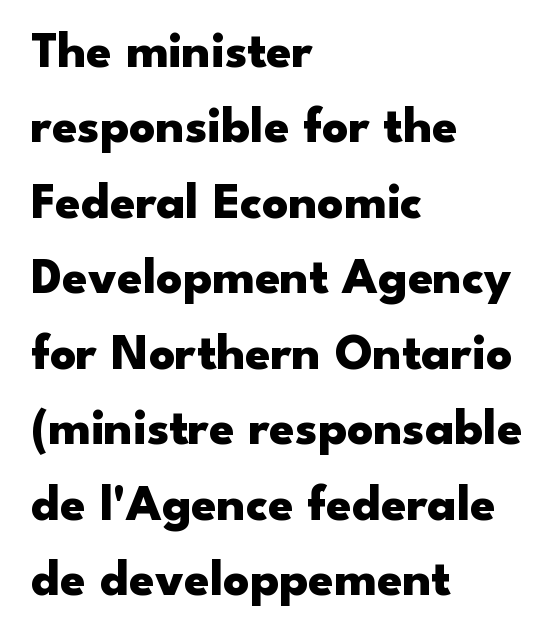
The image shows 51 px heavy, wide sans-serif type, upright; set left-aligned, normal line spacing (1.48x), normal letter spacing, not underlined; low stroke contrast and a small x-height.
